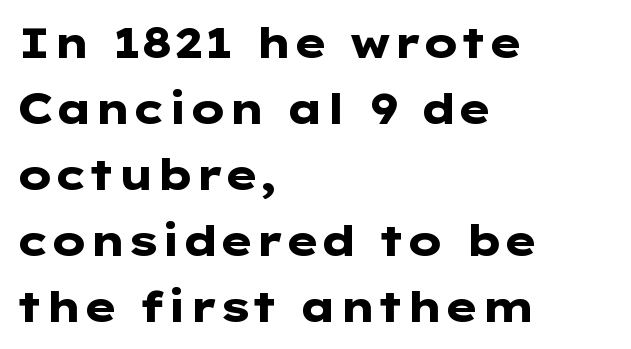
{"serif": "no", "italic": "no", "bold": "yes", "weight": "heavy", "width": "wide", "stroke_contrast": "low", "x_height": "medium", "underline": "no", "align": "left", "line_spacing": "normal", "line_spacing_ratio": 1.57, "letter_spacing": "normal", "letter_spacing_em": 0.0, "glyph_px": 42}
